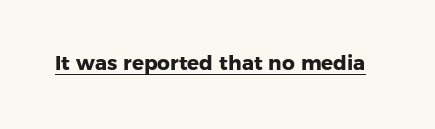
The image shows 20 px bold type; set normal letter spacing, underlined.
